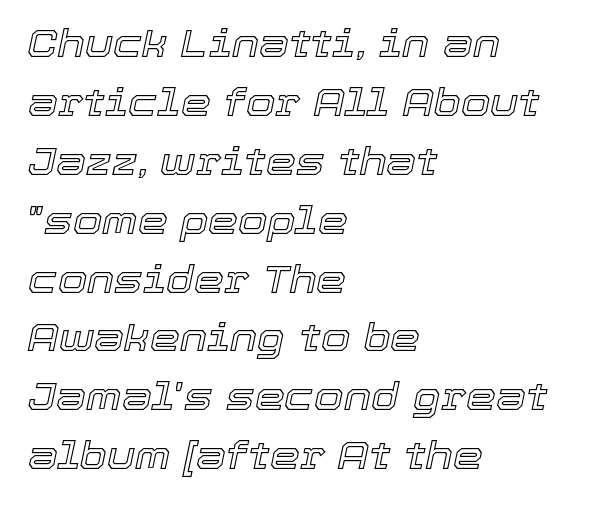
{"italic": "yes", "lean": "right", "slant_degrees": 12, "width": "normal", "x_height": "medium", "monospaced": "no", "underline": "no", "align": "left", "line_spacing": "normal", "line_spacing_ratio": 1.55, "letter_spacing": "normal", "letter_spacing_em": 0.0, "glyph_px": 38}
